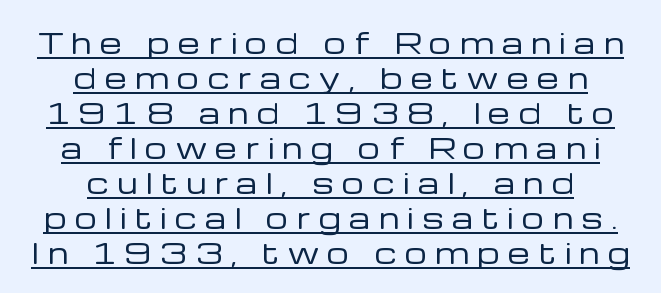
Letterform terminals end flat and unadorned throughout the passage. Where is the straight margin? There isn't one; the lines are centered. Check the space under the baseline: a stroke is drawn there. The weight tops out at a normal text grade. This is the regular roman posture of the typeface.
